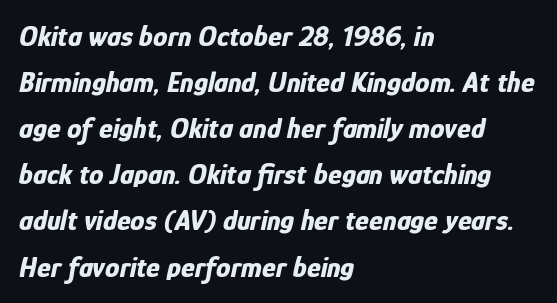
Q: Is the text bold? A: Yes.
Q: Is the text italic (slanted)? A: Yes, it leans right by about 12 degrees.
Q: Is the text underlined? A: No.
Q: How is the paragraph aligned? A: Left-aligned.
Q: Is the spacing between letters normal or unusually wide? A: Normal.
Q: Is the spacing between lines tight, normal or loose? A: Normal.
Q: Width (condensed, normal, or wide)? A: Condensed.
Q: Stroke contrast? A: Low.
Q: x-height? A: Medium.
Q: Monospaced? A: No.
